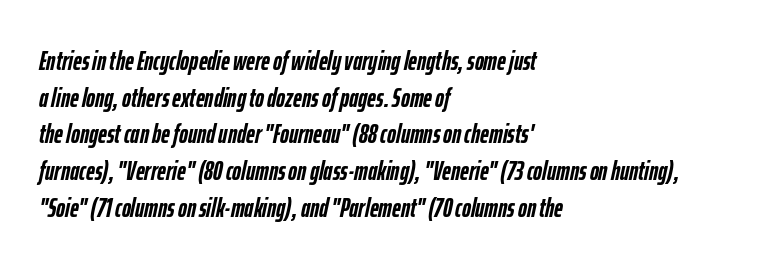
The image shows 27 px bold type, italic (leaning right); set left-aligned, normal line spacing (1.36x), normal letter spacing, not underlined.
